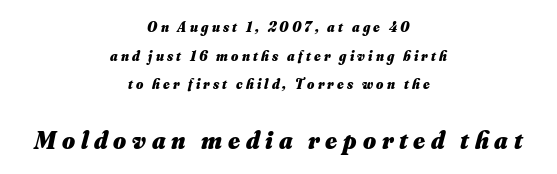
The image shows 25 px bold type, italic (leaning right); set centered, loose line spacing (2.04x), unusually wide letter spacing (+0.23 em), not underlined; the second (bottom) block is 1.79x larger.
